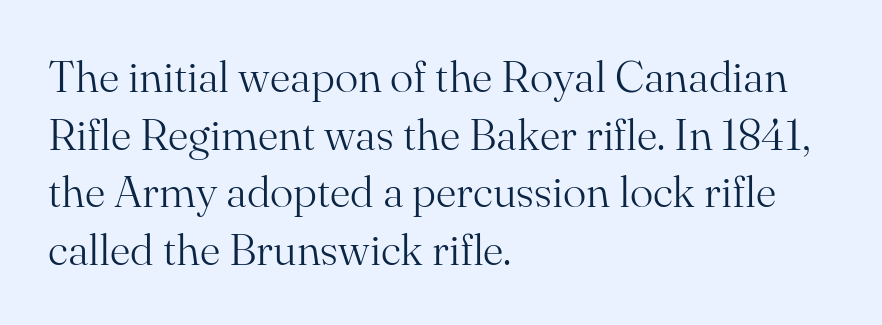
Q: Is the text bold? A: No.
Q: Is the text italic (slanted)? A: No, it is upright.
Q: Is the typeface a serif or a sans-serif typeface? A: Serif.
Q: Is the text underlined? A: No.
Q: How is the paragraph aligned? A: Left-aligned.
Q: Is the spacing between letters normal or unusually wide? A: Normal.
Q: Is the spacing between lines tight, normal or loose? A: Normal.
Q: Width (condensed, normal, or wide)? A: Normal.
Q: Stroke contrast? A: Medium.
Q: x-height? A: Small.
Q: Monospaced? A: No.
